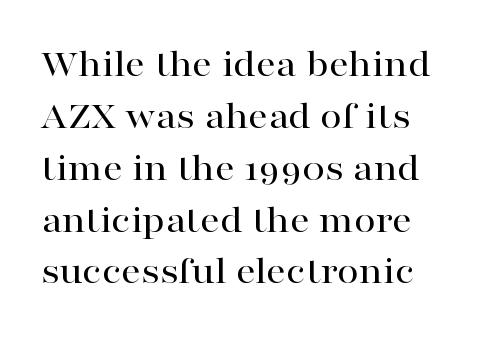
{"serif": "yes", "italic": "no", "width": "wide", "stroke_contrast": "high", "x_height": "medium", "monospaced": "no", "underline": "no", "align": "left", "line_spacing": "normal", "line_spacing_ratio": 1.33, "letter_spacing": "normal", "letter_spacing_em": 0.0, "glyph_px": 39}
